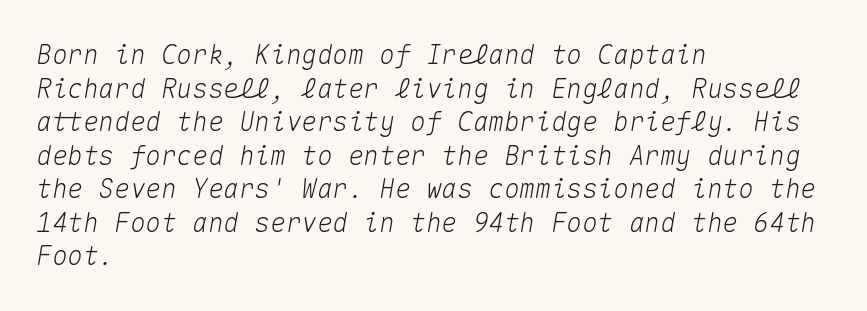
{"italic": "yes", "lean": "right", "slant_degrees": 10, "underline": "no", "align": "left", "line_spacing": "normal", "line_spacing_ratio": 1.29, "letter_spacing": "normal", "letter_spacing_em": 0.0, "glyph_px": 26}
